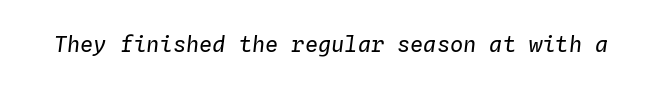
{"italic": "yes", "lean": "right", "slant_degrees": 4, "bold": "no", "underline": "no", "letter_spacing": "normal", "letter_spacing_em": 0.0, "glyph_px": 22}
